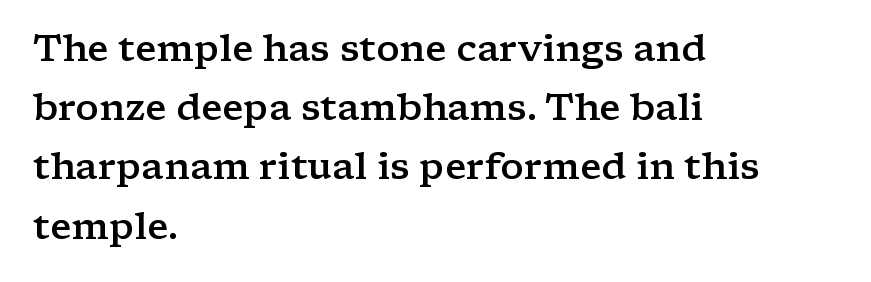
There is no visible air inserted between adjacent glyphs. Check where the strokes stop: tiny serifs finish them off. The lines sit at an ordinary, default distance from one another. Each line starts at the same left margin while the right side varies. Nobody drew a line under any word here.
